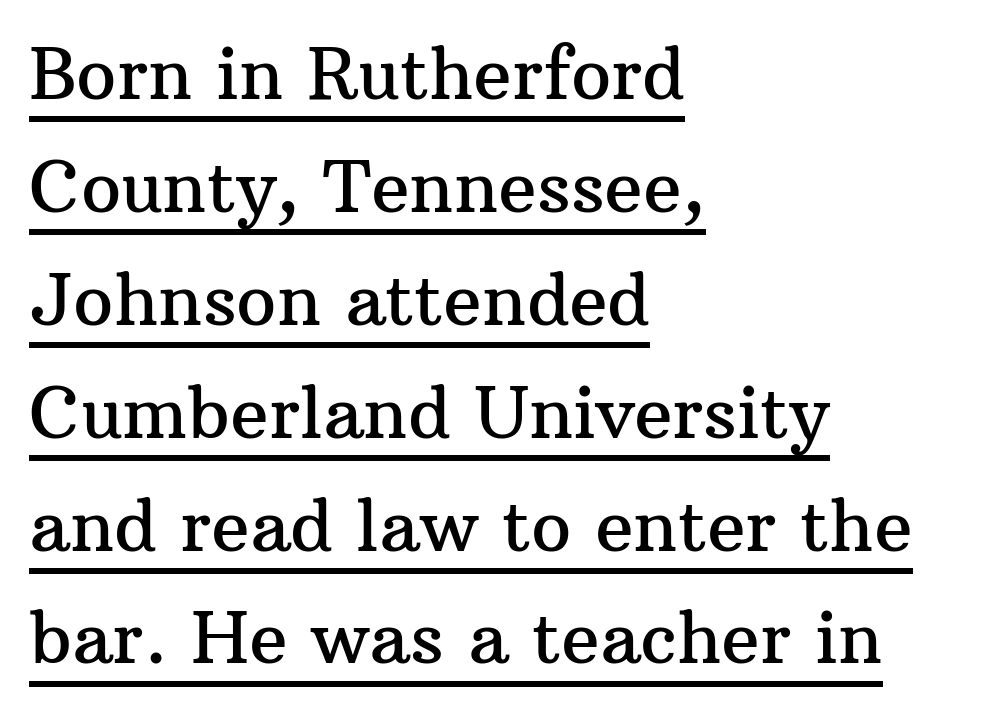
Here the designer chose a conventional face with non-uniform glyph widths. Whoever set this chose a conventional vertical rhythm. The letters stand straight up with perfectly vertical stems. These lines keep a tight, regular rhythm from letter to letter. Underlining? Definitely there. Check where the strokes stop: tiny serifs finish them off.
